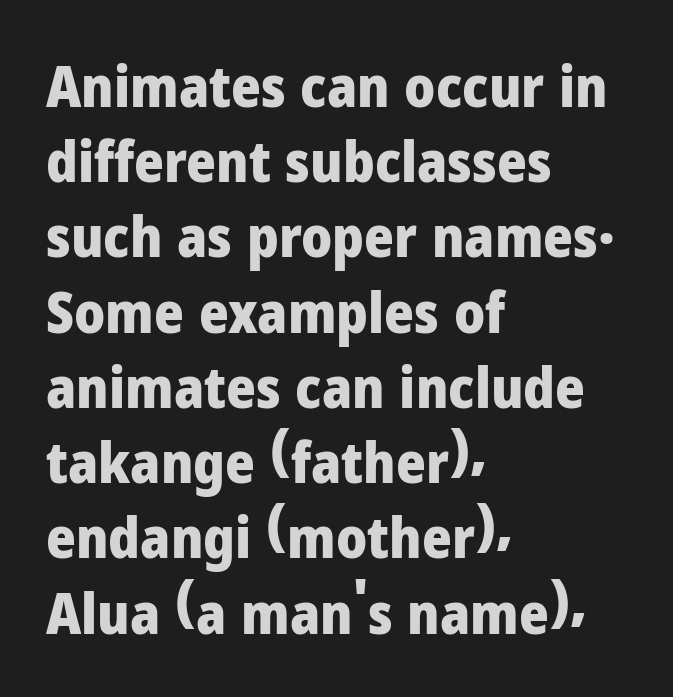
{"serif": "no", "italic": "no", "bold": "yes", "weight": "heavy", "width": "normal", "stroke_contrast": "low", "x_height": "medium", "monospaced": "no", "underline": "no", "align": "left", "line_spacing": "normal", "line_spacing_ratio": 1.32, "letter_spacing": "normal", "letter_spacing_em": 0.0, "glyph_px": 57}
